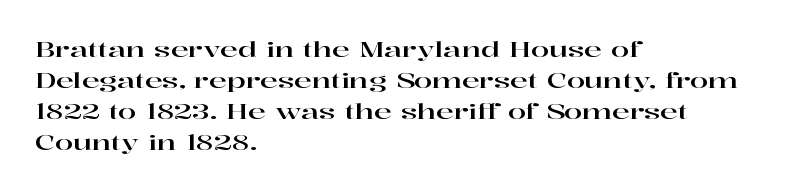
Does the copy run flush right? No — it runs flush left. The specimen reads as upright at a glance. Between one letter and the next there's only the usual sliver of space. The designer left line spacing at the default.
